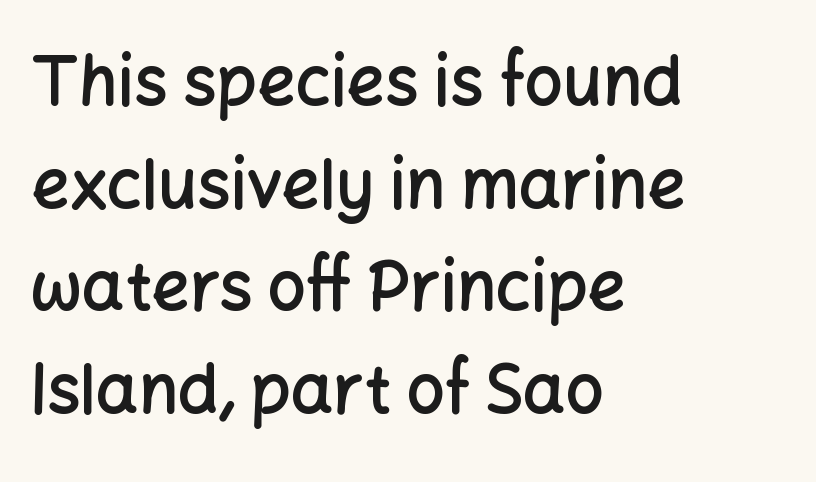
A classic flush-left, rag-right setting is used for this passage. This sample uses plain, unmodified letter spacing. Characters remain perfectly vertical along every line. The passage shown is semibold, sitting just below true bold.
